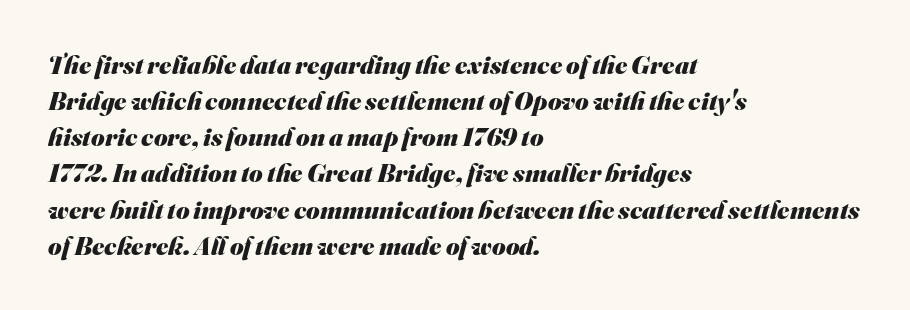
{"bold": "yes", "underline": "no", "align": "left", "line_spacing": "normal", "line_spacing_ratio": 1.39, "letter_spacing": "normal", "letter_spacing_em": 0.0, "glyph_px": 26}
